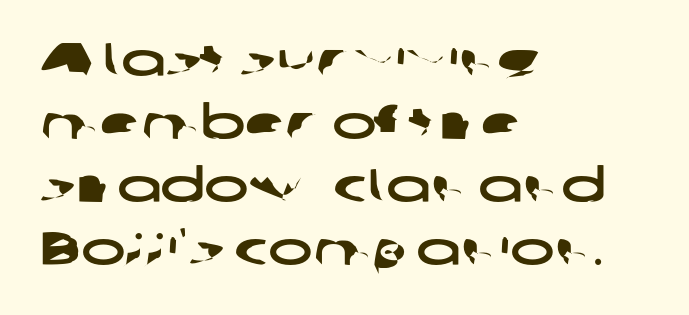
Q: Is the typeface a serif or a sans-serif typeface? A: Sans-serif.
Q: Is the text underlined? A: No.
Q: How is the paragraph aligned? A: Left-aligned.
Q: Is the spacing between letters normal or unusually wide? A: Normal.
Q: Is the spacing between lines tight, normal or loose? A: Normal.
Q: Width (condensed, normal, or wide)? A: Wide.
Q: Stroke contrast? A: Low.
Q: x-height? A: Medium.
Q: Monospaced? A: No.
